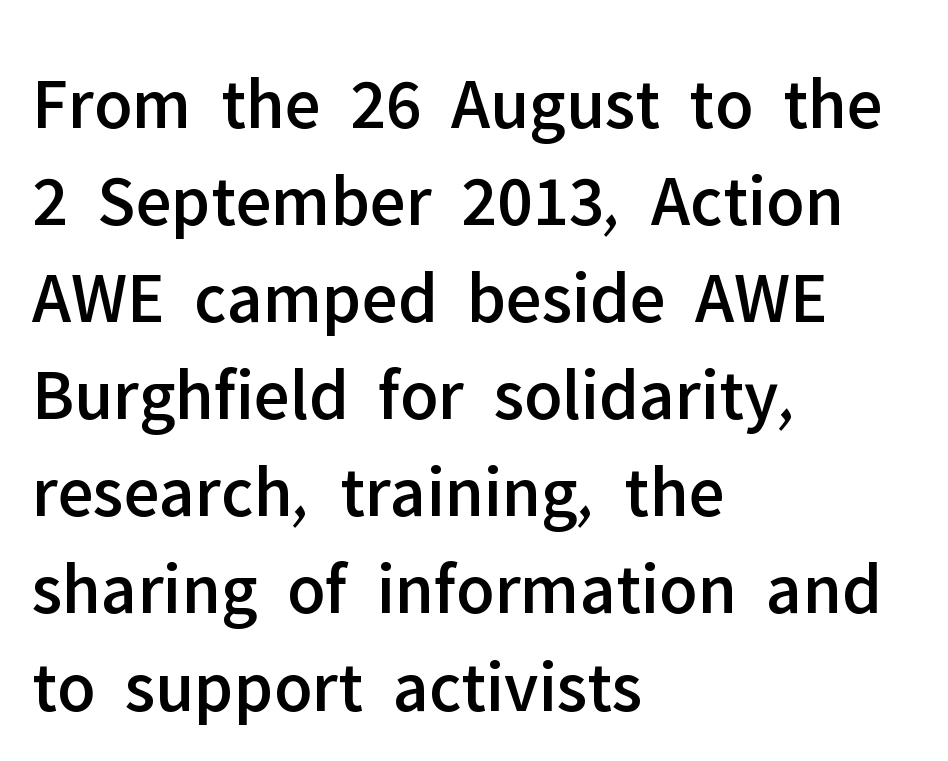
Q: Is the text italic (slanted)? A: No, it is upright.
Q: Is the typeface a serif or a sans-serif typeface? A: Sans-serif.
Q: Is the text underlined? A: No.
Q: How is the paragraph aligned? A: Left-aligned.
Q: Is the spacing between letters normal or unusually wide? A: Normal.
Q: Is the spacing between lines tight, normal or loose? A: Normal.
Q: Width (condensed, normal, or wide)? A: Normal.
Q: Stroke contrast? A: Low.
Q: x-height? A: Medium.
Q: Monospaced? A: No.
